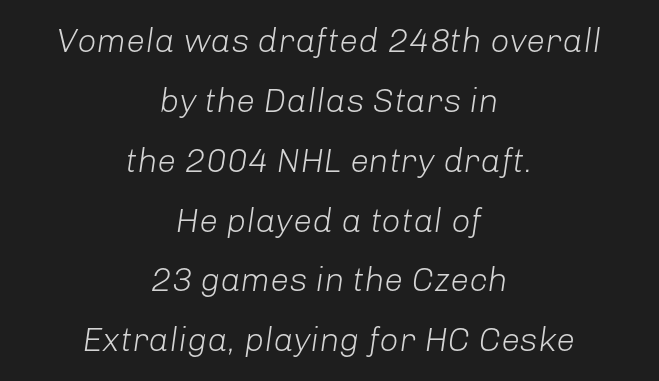
Q: Is the text bold? A: No.
Q: Is the text italic (slanted)? A: Yes, it leans right by about 8 degrees.
Q: Is the text underlined? A: No.
Q: How is the paragraph aligned? A: Centered.
Q: Is the spacing between letters normal or unusually wide? A: Normal.
Q: Width (condensed, normal, or wide)? A: Normal.
Q: Stroke contrast? A: Low.
Q: x-height? A: Medium.
Q: Monospaced? A: No.
